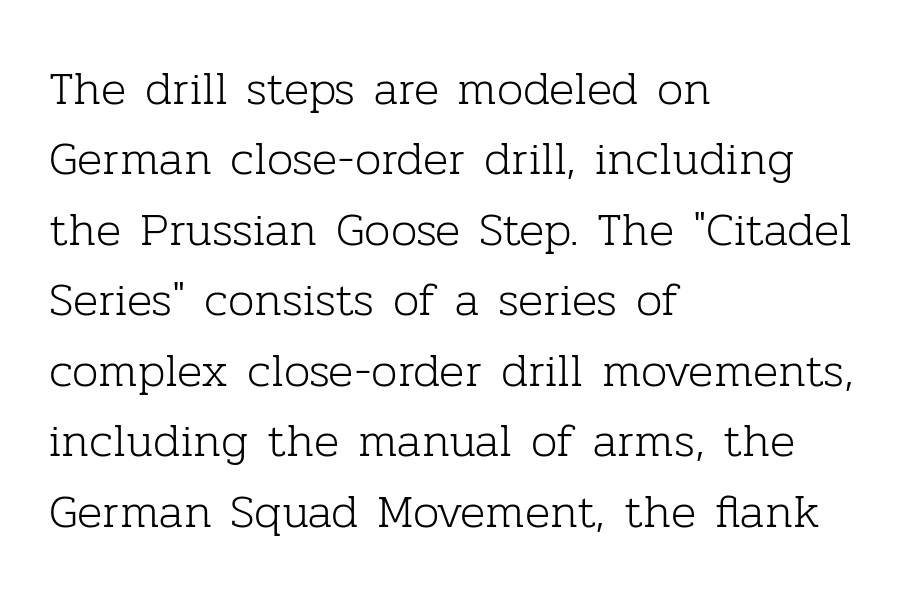
{"serif": "yes", "italic": "no", "bold": "no", "weight": "light", "width": "normal", "stroke_contrast": "low", "x_height": "medium", "monospaced": "no", "underline": "no", "align": "left", "line_spacing": "normal", "line_spacing_ratio": 1.5, "letter_spacing": "normal", "letter_spacing_em": 0.0, "glyph_px": 47}
